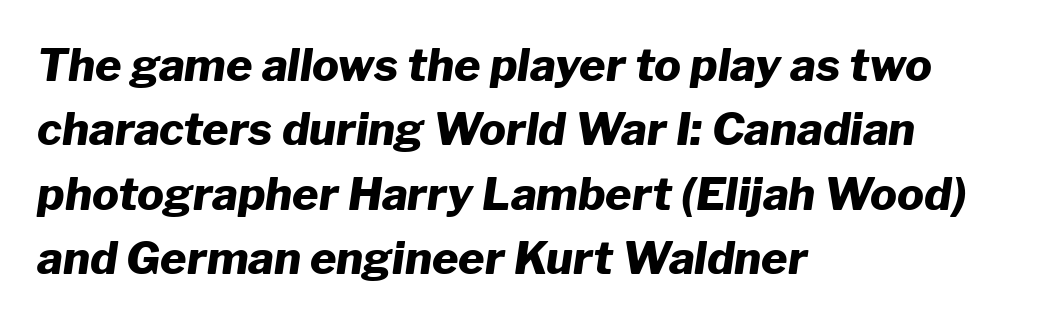
The rendering uses a moderate line-height, typical for paragraphs. The face used here has the dense, thick strokes of a bold. Check the space under the baseline: it is left empty. A student would call this left alignment; a typographer would say flush left, rag right. The passage shown is typed in a proportional face where columns would drift. The lettering tilts uniformly, giving the passage an italic look.
